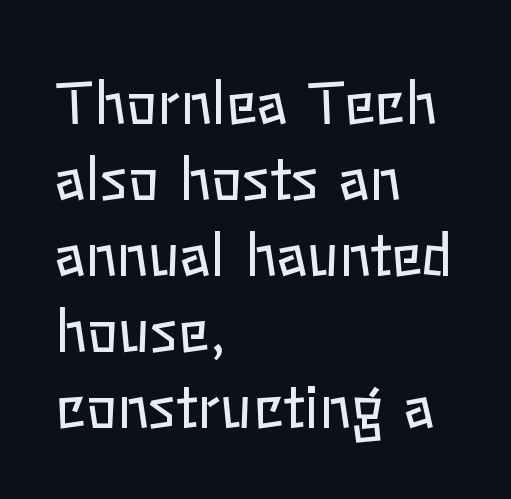
Q: Is the text bold? A: No.
Q: Is the text italic (slanted)? A: No, it is upright.
Q: Is the text underlined? A: No.
Q: How is the paragraph aligned? A: Left-aligned.
Q: Is the spacing between letters normal or unusually wide? A: Normal.
Q: Is the spacing between lines tight, normal or loose? A: Normal.
Q: Width (condensed, normal, or wide)? A: Normal.
Q: Stroke contrast? A: Low.
Q: x-height? A: Medium.
Q: Monospaced? A: No.
